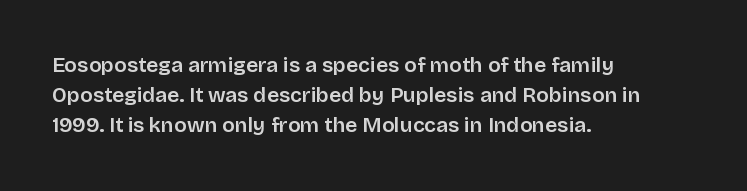
The image shows 21 px text type, upright; set left-aligned, normal line spacing (1.44x), normal letter spacing, not underlined.
